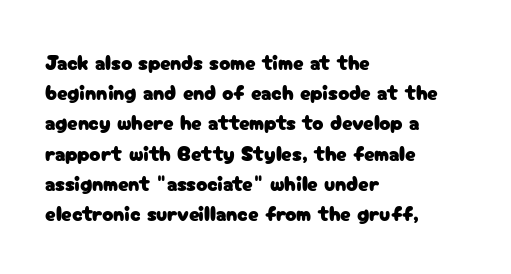
The lines sit at an ordinary, default distance from one another. In terms of posture, this sample is upright. What stands out about the letter spacing? Nothing — it is the standard amount. Leftover space on each line is placed entirely after the last word. Check the space under the baseline: it is left empty.
